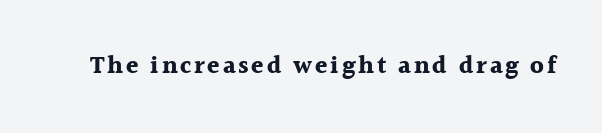
The image shows 25 px bold type, upright; set not underlined.
